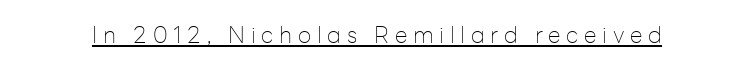
{"italic": "no", "bold": "no", "underline": "yes", "letter_spacing": "wide", "letter_spacing_em": 0.25, "glyph_px": 23}
